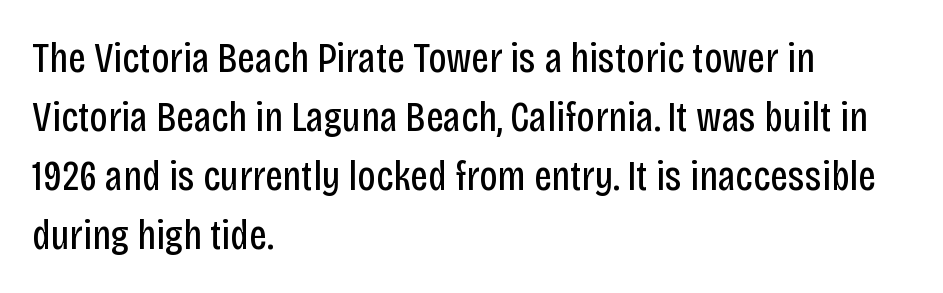
Inter-character spacing is left at the font's built-in metrics. In CSS terms this would be text-align: left. Weight class: somewhere from thin through regular. The type family on display is of the sans-serif kind. A typesetter would call this proportional, since set widths differ per character. A clean baseline with only descenders dipping below it.
